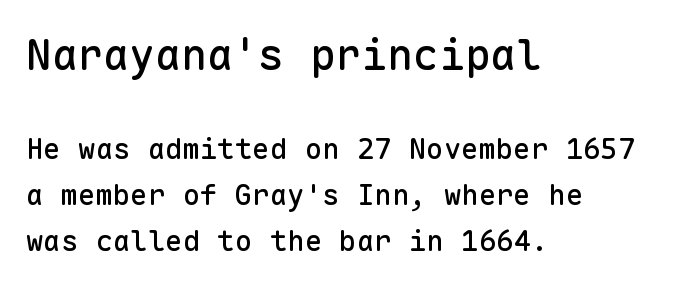
{"serif": "no", "italic": "no", "width": "normal", "stroke_contrast": "low", "x_height": "medium", "monospaced": "yes", "underline": "no", "align": "left", "line_spacing": "normal", "line_spacing_ratio": 1.59, "letter_spacing": "normal", "letter_spacing_em": 0.0, "larger_block": "first", "size_ratio": 1.48, "glyph_px": 43}
